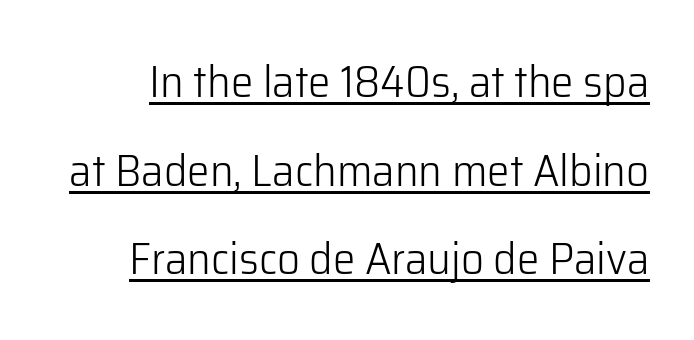
{"serif": "no", "italic": "no", "bold": "no", "weight": "light", "width": "normal", "stroke_contrast": "low", "x_height": "medium", "monospaced": "no", "underline": "yes", "line_spacing": "loose", "line_spacing_ratio": 1.97, "letter_spacing": "normal", "letter_spacing_em": 0.0, "glyph_px": 45}
